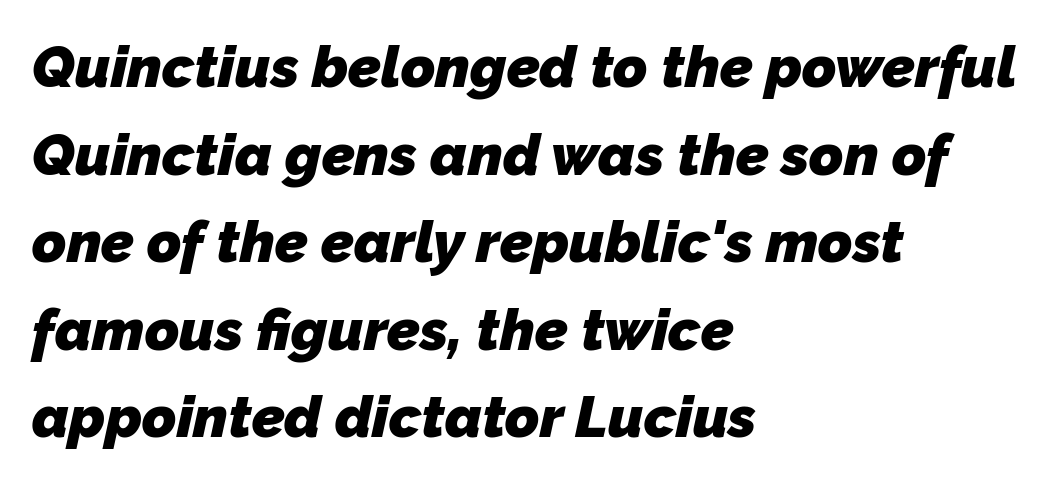
Summary of weight: heavy, a full bold. This sample is left-justified, so line endings fall wherever the words run out. Here the designer chose a conventional face with non-uniform glyph widths. Between one letter and the next there's only the usual sliver of space. Each new line begins a customary step beneath the previous one. Glance below the letters and you will spot only blank space.
